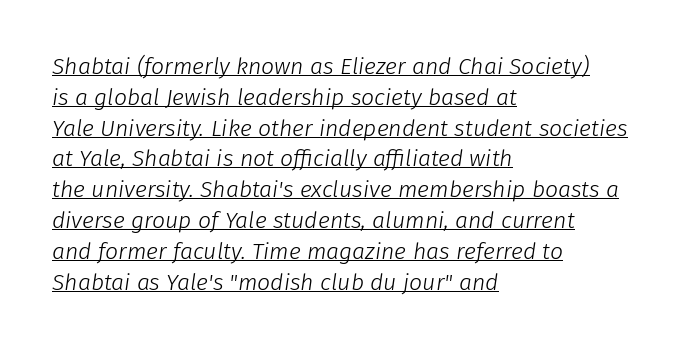
Caption: standard tracking, unaltered. Reading down the block, your eye returns to a fixed left position each line. The sample's only ornament is a line tracing under the words. It's the slanting kind of type. Heft: none added — not bold.
